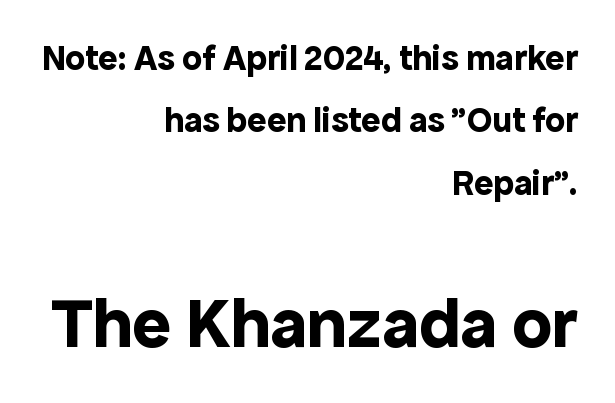
{"serif": "no", "italic": "no", "bold": "yes", "weight": "bold", "width": "normal", "x_height": "medium", "monospaced": "no", "underline": "no", "align": "right", "line_spacing_ratio": 1.73, "letter_spacing": "normal", "letter_spacing_em": 0.0, "larger_block": "second", "size_ratio": 2.0, "glyph_px": 72}
